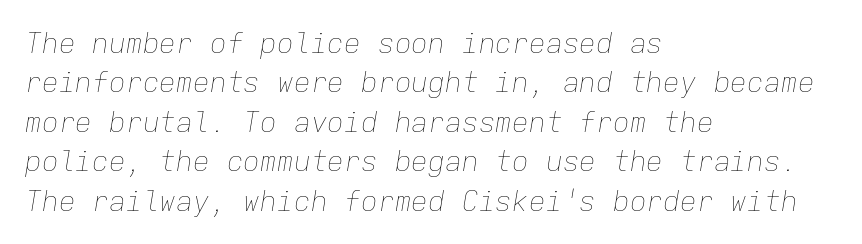
{"italic": "yes", "lean": "right", "slant_degrees": 9, "bold": "no", "weight": "thin", "width": "normal", "stroke_contrast": "low", "x_height": "medium", "monospaced": "yes", "underline": "no", "align": "left", "line_spacing": "normal", "line_spacing_ratio": 1.41, "letter_spacing": "normal", "letter_spacing_em": 0.0, "glyph_px": 28}
